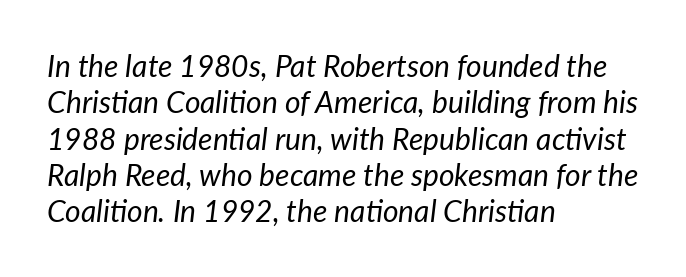
{"italic": "yes", "lean": "right", "slant_degrees": 7, "bold": "no", "weight": "regular", "width": "normal", "stroke_contrast": "low", "x_height": "medium", "monospaced": "no", "underline": "no", "align": "left", "line_spacing_ratio": 1.21, "letter_spacing": "normal", "letter_spacing_em": 0.0, "glyph_px": 30}
